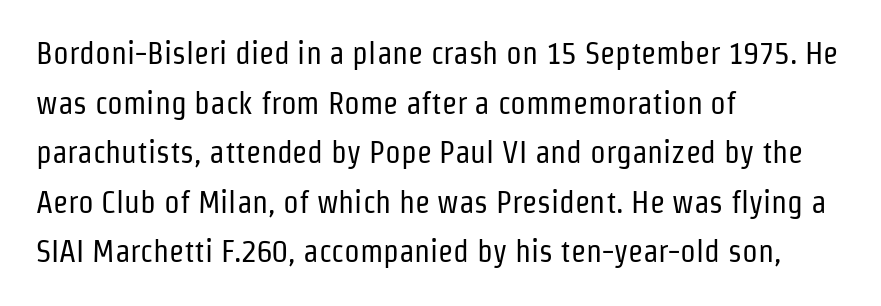
{"serif": "no", "italic": "no", "bold": "no", "weight": "regular", "width": "condensed", "stroke_contrast": "low", "x_height": "medium", "monospaced": "no", "underline": "no", "align": "left", "line_spacing": "normal", "line_spacing_ratio": 1.6, "letter_spacing": "normal", "letter_spacing_em": 0.0, "glyph_px": 31}
